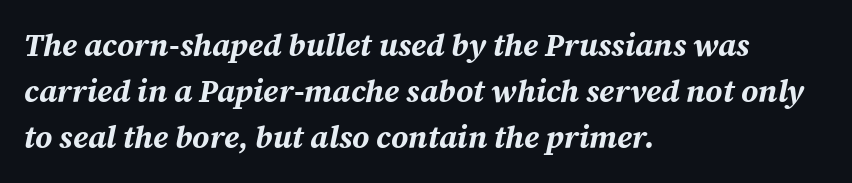
{"italic": "yes", "lean": "right", "slant_degrees": 12, "bold": "yes", "weight": "bold", "width": "normal", "stroke_contrast": "medium", "x_height": "medium", "monospaced": "no", "underline": "no", "align": "left", "line_spacing": "normal", "line_spacing_ratio": 1.49, "letter_spacing": "normal", "letter_spacing_em": 0.0, "glyph_px": 31}
